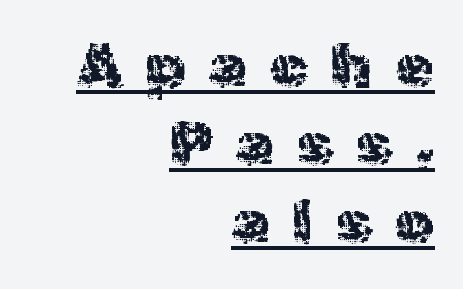
Q: Is the text italic (slanted)? A: No, it is upright.
Q: Is the typeface a serif or a sans-serif typeface? A: Sans-serif.
Q: Is the text underlined? A: Yes.
Q: How is the paragraph aligned? A: Right-aligned.
Q: Is the spacing between letters normal or unusually wide? A: Unusually wide.
Q: Is the spacing between lines tight, normal or loose? A: Normal.
Q: Width (condensed, normal, or wide)? A: Normal.
Q: x-height? A: Medium.
Q: Monospaced? A: No.
